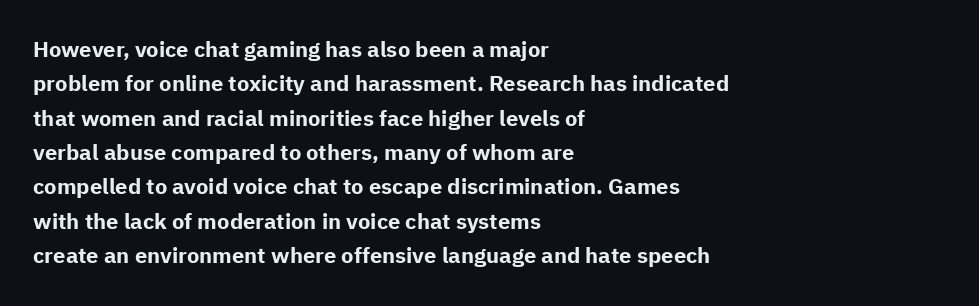
Upright lettering throughout. Just letters on the line, the space beneath them empty. The vertical gap from one line to the next is medium. Strong, thick strokes mark this as bold type. Short and long lines alike share a common starting point at left.
